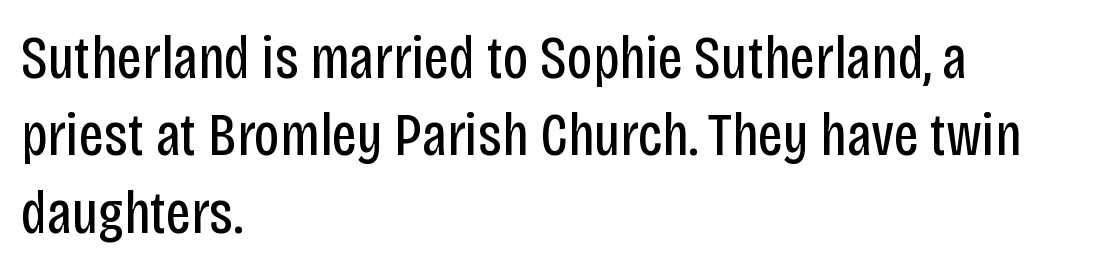
{"serif": "no", "italic": "no", "bold": "no", "weight": "regular", "width": "condensed", "stroke_contrast": "low", "x_height": "large", "monospaced": "no", "underline": "no", "align": "left", "line_spacing": "normal", "line_spacing_ratio": 1.27, "letter_spacing": "normal", "letter_spacing_em": 0.0, "glyph_px": 61}
